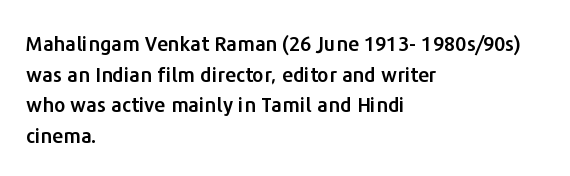
Posture: upright roman. Where is the straight margin? On the left. The passage shown stacks its lines at a standard gap. The passage shown is not underscored anywhere. The tracking reads as untouched default to a designer's eye.
